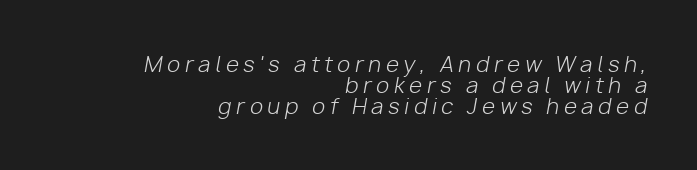
Q: Is the text bold? A: No.
Q: Is the text italic (slanted)? A: Yes, it leans right by about 10 degrees.
Q: Is the text underlined? A: No.
Q: How is the paragraph aligned? A: Right-aligned.
Q: Is the spacing between letters normal or unusually wide? A: Unusually wide.
Q: Is the spacing between lines tight, normal or loose? A: Tight.
